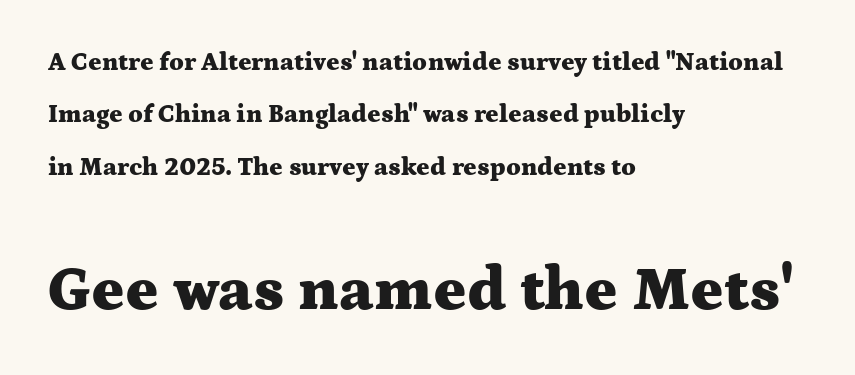
Q: Is the text bold? A: Yes.
Q: Is the text italic (slanted)? A: No, it is upright.
Q: Is the typeface a serif or a sans-serif typeface? A: Serif.
Q: Is the text underlined? A: No.
Q: How is the paragraph aligned? A: Left-aligned.
Q: Is the spacing between letters normal or unusually wide? A: Normal.
Q: Is the spacing between lines tight, normal or loose? A: Loose.
Q: Which block of text is set in a larger size, the first (top) or the second (bottom)? A: The second (bottom) one.
Q: Width (condensed, normal, or wide)? A: Wide.
Q: Stroke contrast? A: Medium.
Q: x-height? A: Medium.
Q: Monospaced? A: No.
